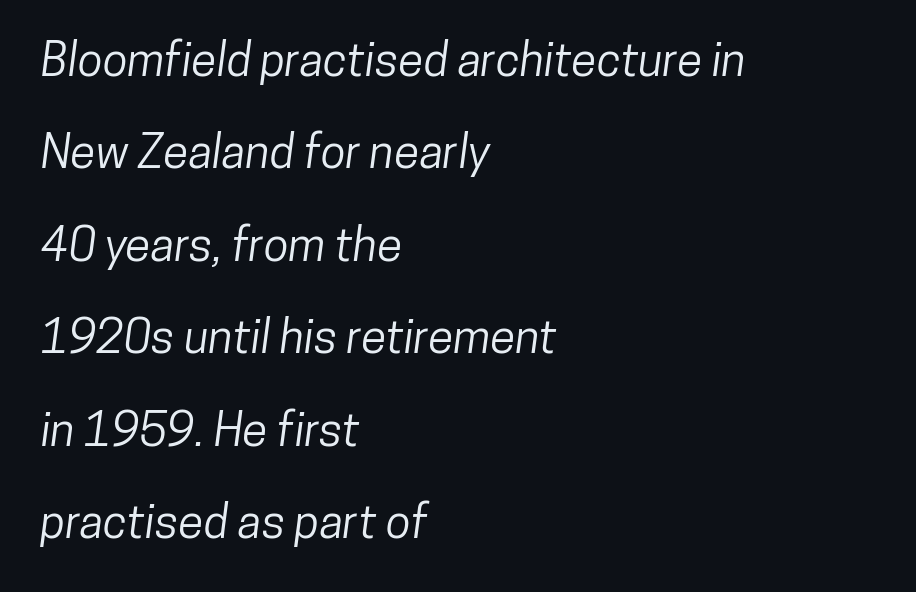
Here the designer chose a conventional face with non-uniform glyph widths. Tracking value appears to be zero — textbook default spacing. Grotesque or geometric, the face here clearly has no serifs. Any mark beneath the type? The region is blank. Short and long lines alike share a common starting point at left.
